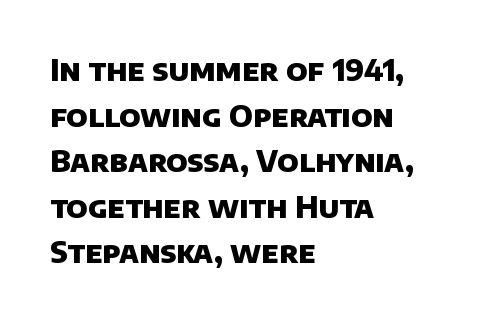
{"serif": "no", "bold": "yes", "weight": "heavy", "width": "normal", "stroke_contrast": "low", "x_height": "large", "monospaced": "no", "underline": "no", "align": "left", "line_spacing": "normal", "line_spacing_ratio": 1.52, "letter_spacing": "normal", "letter_spacing_em": 0.0, "glyph_px": 30}
